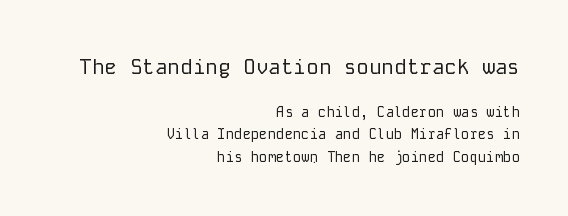
Q: Is the text bold? A: No.
Q: Is the text italic (slanted)? A: No, it is upright.
Q: Is the text underlined? A: No.
Q: How is the paragraph aligned? A: Right-aligned.
Q: Is the spacing between letters normal or unusually wide? A: Normal.
Q: Is the spacing between lines tight, normal or loose? A: Normal.
Q: Which block of text is set in a larger size, the first (top) or the second (bottom)? A: The first (top) one.
